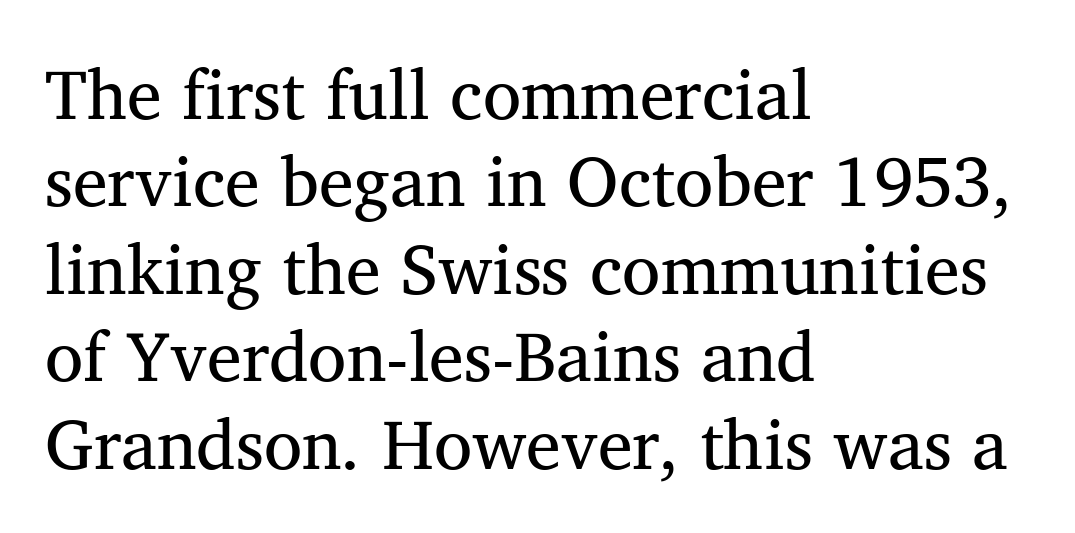
{"serif": "yes", "italic": "no", "width": "normal", "stroke_contrast": "medium", "x_height": "medium", "monospaced": "no", "underline": "no", "align": "left", "line_spacing": "normal", "line_spacing_ratio": 1.25, "letter_spacing": "normal", "letter_spacing_em": 0.0, "glyph_px": 70}
